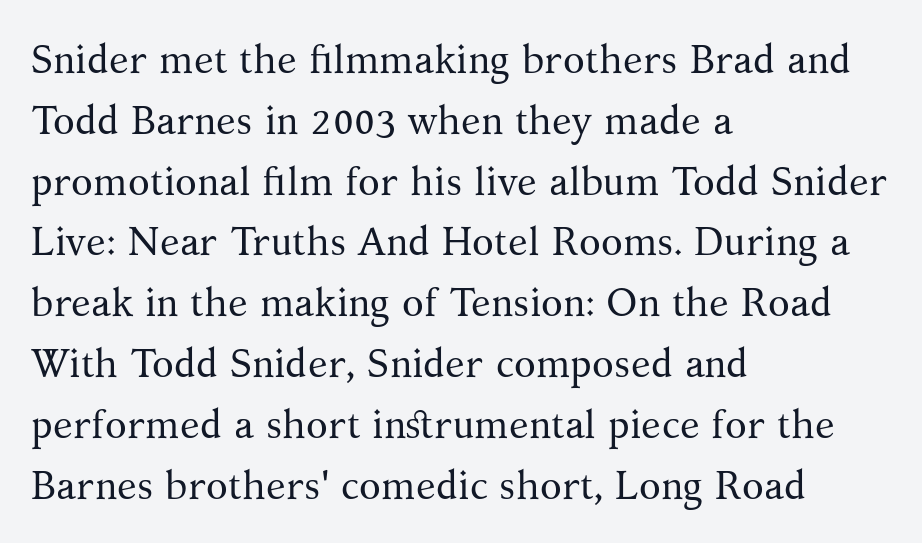
{"serif": "yes", "italic": "no", "bold": "no", "weight": "regular", "width": "normal", "stroke_contrast": "medium", "x_height": "medium", "monospaced": "no", "underline": "no", "align": "left", "line_spacing": "normal", "line_spacing_ratio": 1.52, "letter_spacing": "normal", "letter_spacing_em": 0.0, "glyph_px": 40}
